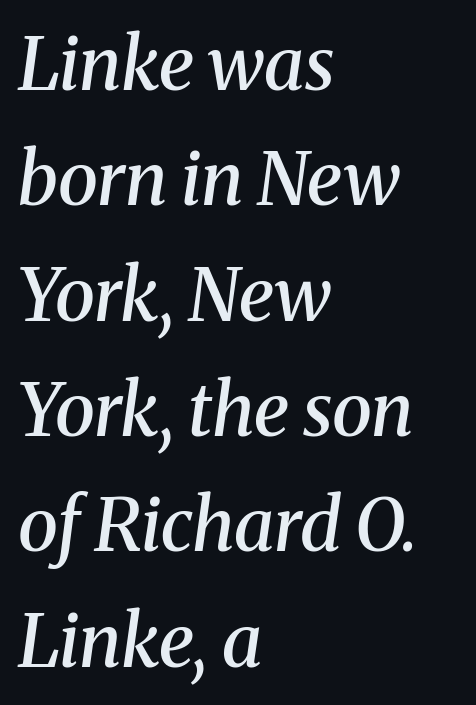
Q: Is the text bold? A: Semi-bold.
Q: Is the text italic (slanted)? A: Yes, it leans right by about 8 degrees.
Q: Is the typeface a serif or a sans-serif typeface? A: Serif.
Q: Is the text underlined? A: No.
Q: How is the paragraph aligned? A: Left-aligned.
Q: Is the spacing between letters normal or unusually wide? A: Normal.
Q: Is the spacing between lines tight, normal or loose? A: Normal.
Q: Width (condensed, normal, or wide)? A: Normal.
Q: Stroke contrast? A: Medium.
Q: x-height? A: Medium.
Q: Monospaced? A: No.
